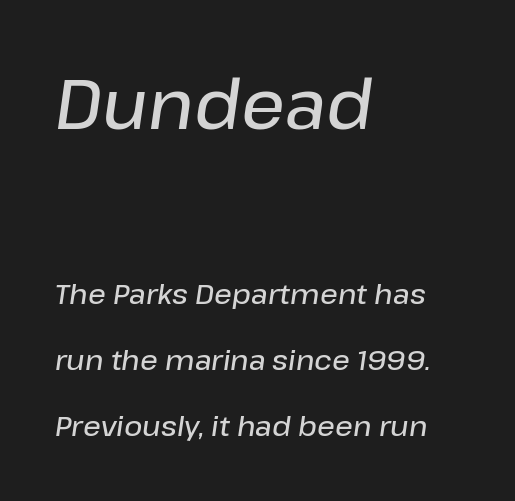
{"italic": "yes", "lean": "right", "slant_degrees": 8, "bold": "semi", "weight": "semibold", "width": "normal", "stroke_contrast": "low", "x_height": "medium", "monospaced": "no", "underline": "no", "align": "left", "line_spacing": "loose", "line_spacing_ratio": 2.37, "letter_spacing": "normal", "letter_spacing_em": 0.0, "larger_block": "first", "size_ratio": 2.46, "glyph_px": 69}
